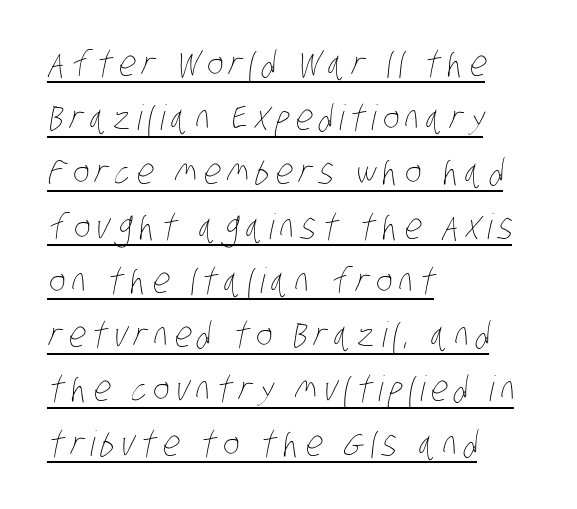
Q: Is the text bold? A: No.
Q: Is the text underlined? A: Yes.
Q: How is the paragraph aligned? A: Left-aligned.
Q: Is the spacing between lines tight, normal or loose? A: Normal.
Q: Width (condensed, normal, or wide)? A: Condensed.
Q: Stroke contrast? A: Low.
Q: x-height? A: Large.
Q: Monospaced? A: No.
